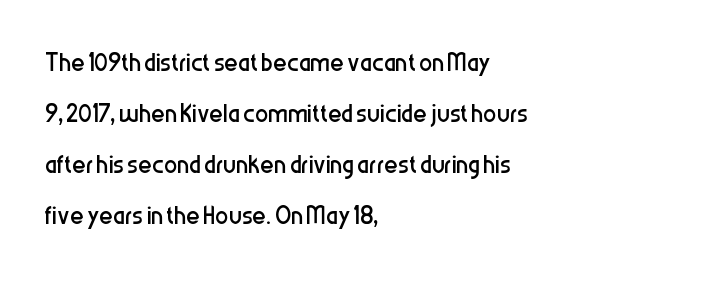
The designer left line spacing at the default. The specimen reads as upright at a glance. The passage shown is not bold in any degree. These lines are rendered in a variable-pitch font.
